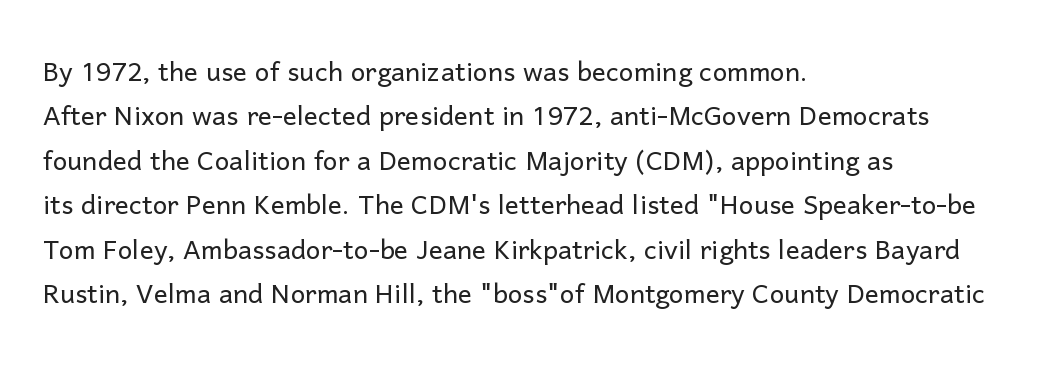
The area under the type is left untouched. Students, note that the glyphs here touch the page at normal intervals. Letterform terminals end flat and unadorned throughout the passage. Upright lettering throughout.
